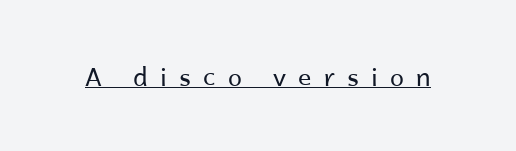
{"italic": "no", "bold": "no", "underline": "yes", "letter_spacing": "wide", "letter_spacing_em": 0.49, "glyph_px": 25}
